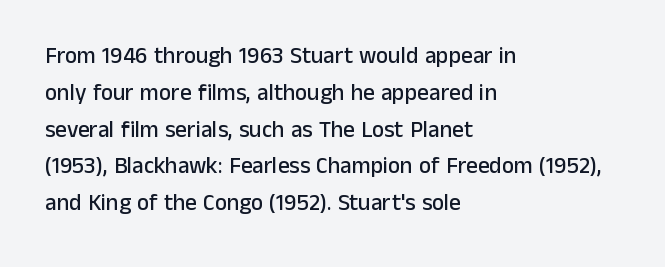
The image shows 23 px text type, upright; set left-aligned, normal line spacing (1.6x), normal letter spacing, not underlined.
